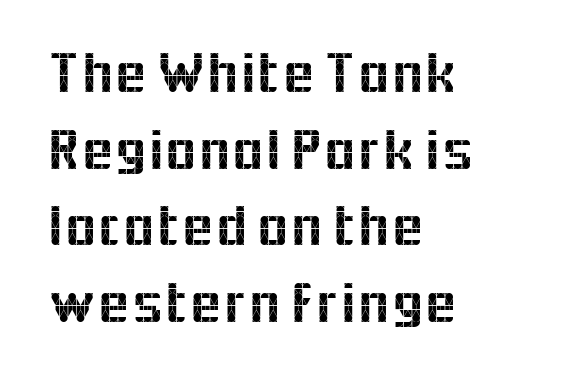
The image shows 59 px sans-serif type, upright; set left-aligned, normal line spacing (1.3x), normal letter spacing, not underlined; a medium x-height.
